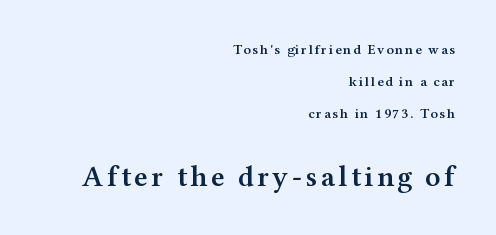
Where is the straight margin? On the right. Weight: semibold (demi). A typesetter would call this proportional, since set widths differ per character. Plain, unruled lines of type. Typographically, this falls in the serif category. A typesetter would call this leading open, well beyond the default.
